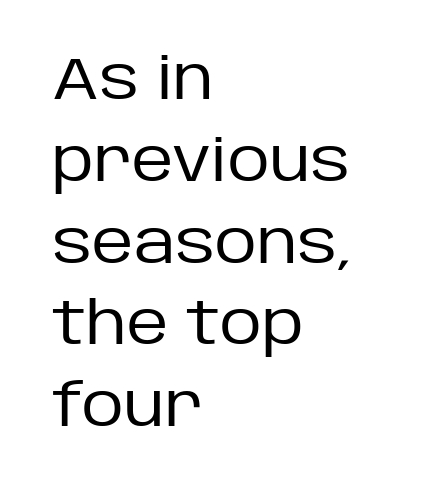
The image shows 58 px regular-weight sans-serif type, upright; set left-aligned, normal line spacing (1.41x), normal letter spacing, not underlined; low stroke contrast and a large x-height.
